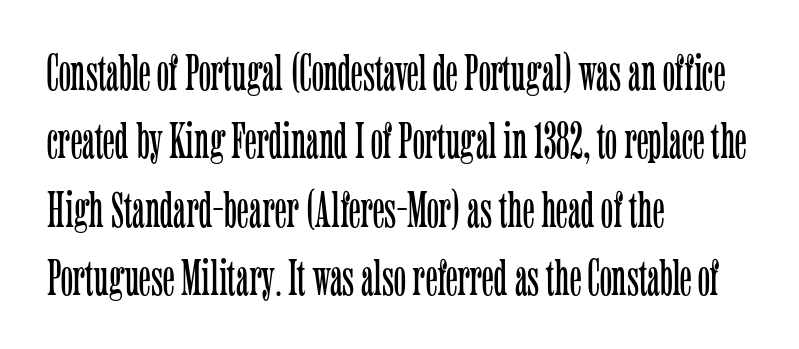
{"serif": "yes", "italic": "no", "bold": "no", "weight": "light", "width": "condensed", "stroke_contrast": "low", "x_height": "medium", "monospaced": "no", "underline": "no", "align": "left", "line_spacing": "normal", "line_spacing_ratio": 1.34, "letter_spacing": "normal", "letter_spacing_em": 0.0, "glyph_px": 51}
